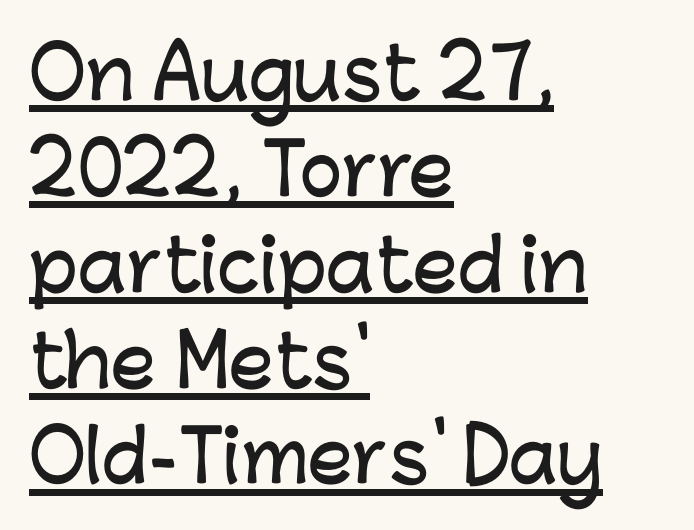
The image shows 71 px sans-serif type, upright; set left-aligned, normal line spacing (1.35x), normal letter spacing, underlined; low stroke contrast and a medium x-height.
